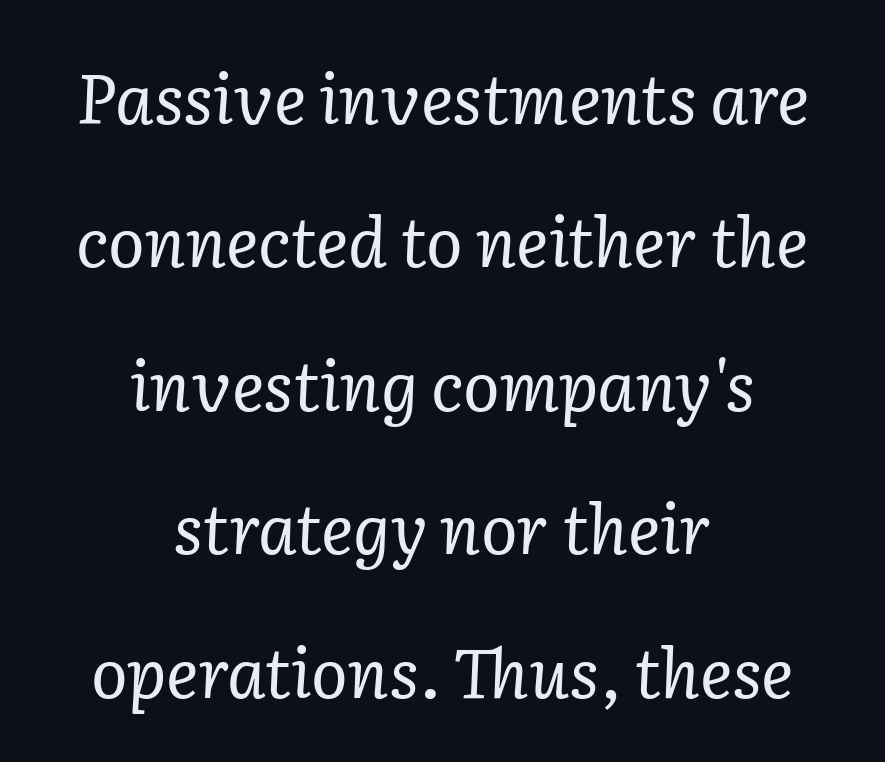
Descenders are the only things crossing below the line. The rendering uses natural spacing where letterforms have individual widths. This reads as an unemphasized weight, regular at the heaviest. Here the glyphs are tracked normally, forming tight word shapes.
